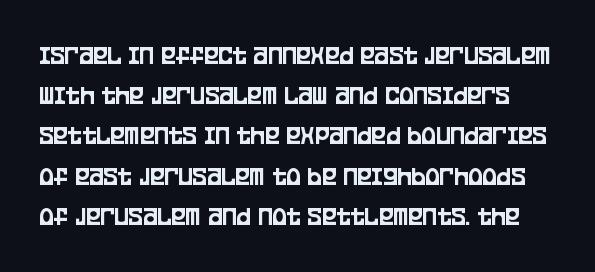
{"italic": "no", "underline": "no", "line_spacing": "normal", "line_spacing_ratio": 1.49, "letter_spacing": "normal", "letter_spacing_em": 0.0, "glyph_px": 27}
